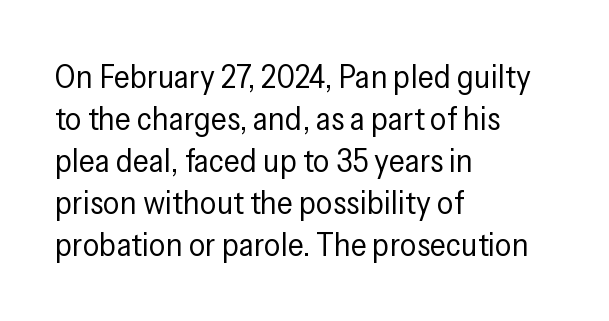
Type style note: lacks serifs. The passage shown is typed in a proportional face where columns would drift. The words here are not underlined. Leftover space on each line is placed entirely after the last word. Ink coverage per letter is moderate at most. This sample keeps an unexceptional amount of space between lines.
